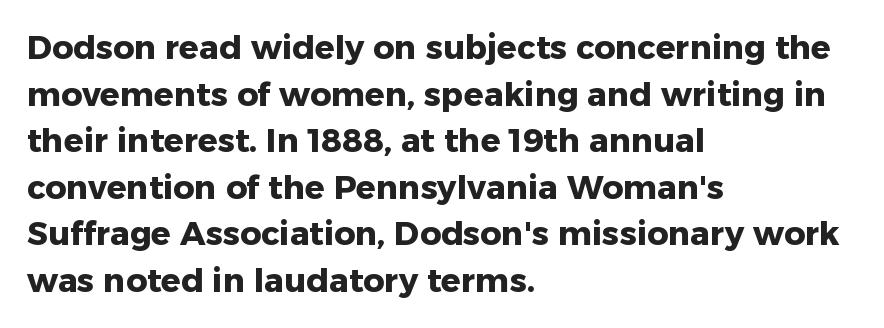
The image shows 33 px heavy sans-serif type, upright; set left-aligned, normal line spacing (1.41x), normal letter spacing, not underlined; low stroke contrast and a medium x-height.
